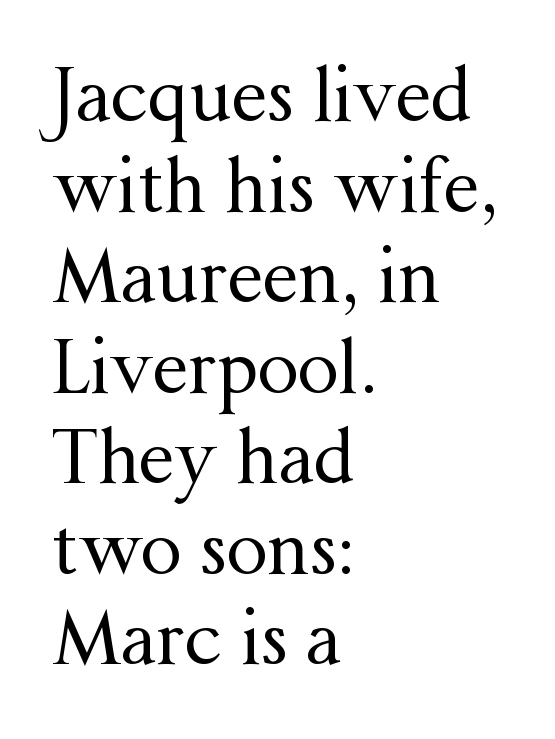
Characters follow at the spacing the type designer built in. In CSS terms this would be text-align: left. Letters have the restrained weight of plain body copy at most. Characters remain perfectly vertical along every line. Do the characters align in a grid? No, the font is proportional. The characters display serif detailing at their extremities.
